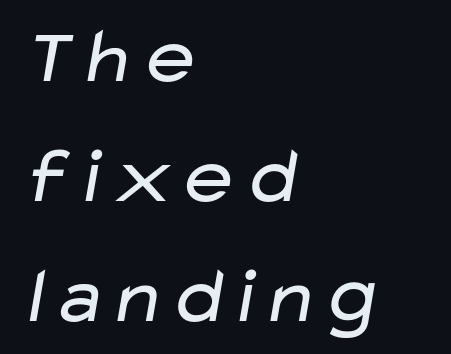
The image shows 80 px regular-weight, wide sans-serif type; set left-aligned, normal line spacing (1.5x), normal letter spacing, not underlined; low stroke contrast and a medium x-height.
